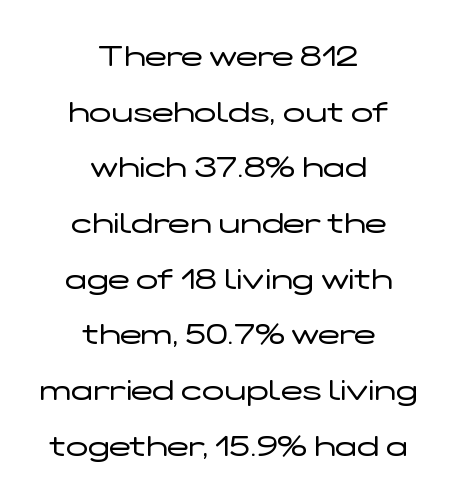
{"serif": "no", "italic": "no", "bold": "no", "weight": "regular", "width": "wide", "stroke_contrast": "low", "x_height": "medium", "monospaced": "no", "underline": "no", "align": "center", "line_spacing": "loose", "line_spacing_ratio": 1.92, "letter_spacing": "normal", "letter_spacing_em": 0.0, "glyph_px": 29}
